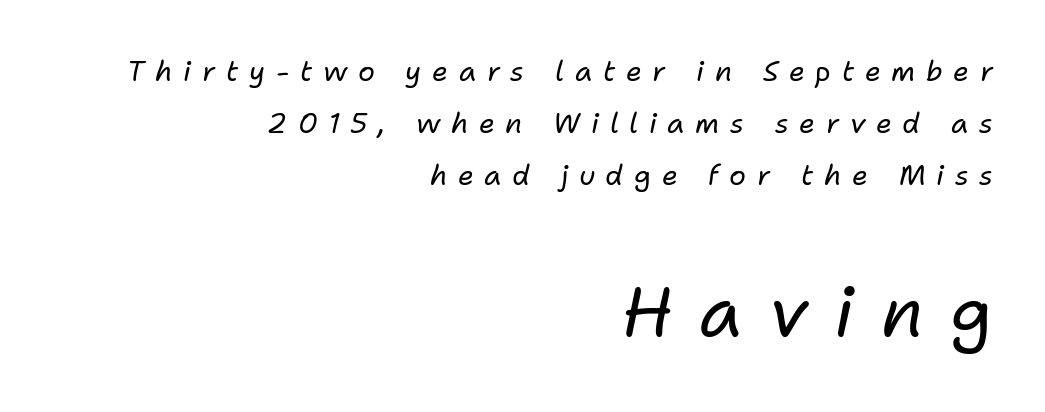
Does the lettering tilt? It does — this is italic. Reading down the block, your eye finds every line finishing at a fixed right position. The zone under the glyphs is completely vacant. Stroke thickness stays within the range of a standard reading face or lighter.
